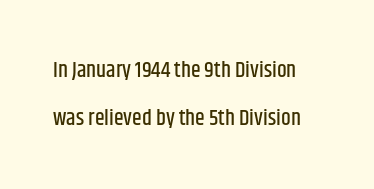
Q: Is the text italic (slanted)? A: No, it is upright.
Q: Is the text underlined? A: No.
Q: Is the spacing between letters normal or unusually wide? A: Normal.
Q: Is the spacing between lines tight, normal or loose? A: Loose.
